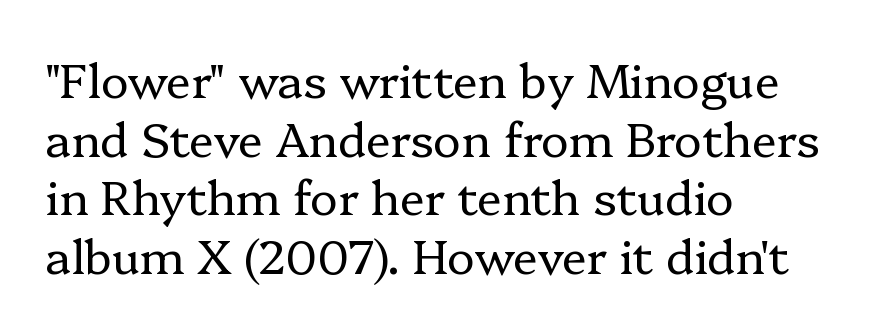
You could not count columns in this text — the font is proportionally spaced. Glyph-to-glyph distance matches everyday printed text. Is the block centered? No — it sits flush against the left margin. The font's upright variant was chosen for this text. Examine the stroke ends and you'll spot serifs.
